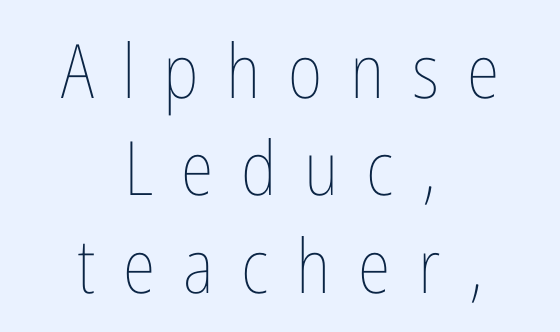
Q: Is the text bold? A: No.
Q: Is the text italic (slanted)? A: No, it is upright.
Q: Is the text underlined? A: No.
Q: How is the paragraph aligned? A: Centered.
Q: Is the spacing between letters normal or unusually wide? A: Unusually wide.
Q: Is the spacing between lines tight, normal or loose? A: Normal.
Q: Width (condensed, normal, or wide)? A: Condensed.
Q: Stroke contrast? A: Low.
Q: x-height? A: Medium.
Q: Monospaced? A: No.
